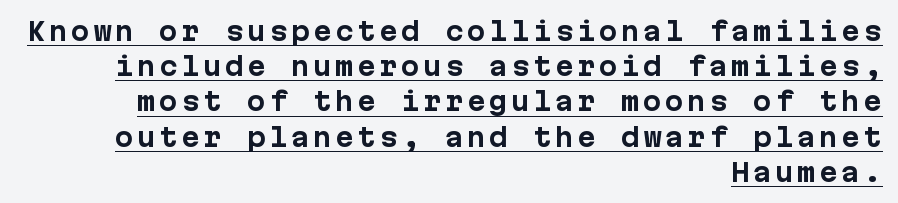
Q: Is the text bold? A: Yes.
Q: Is the text italic (slanted)? A: No, it is upright.
Q: Is the text underlined? A: Yes.
Q: How is the paragraph aligned? A: Right-aligned.
Q: Is the spacing between lines tight, normal or loose? A: Normal.
